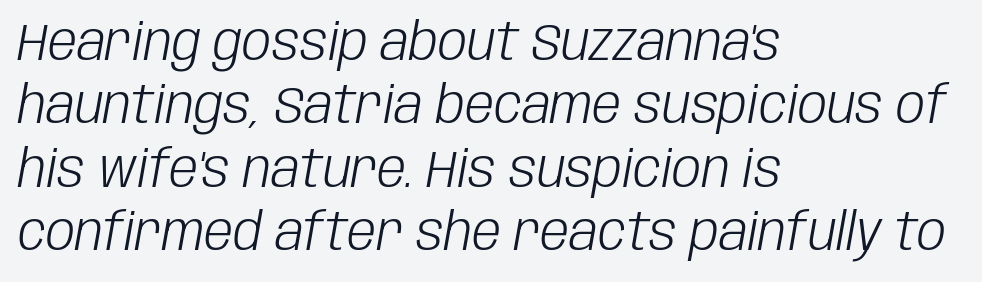
{"italic": "yes", "lean": "right", "slant_degrees": 10, "bold": "no", "weight": "light", "width": "condensed", "stroke_contrast": "low", "x_height": "large", "monospaced": "no", "underline": "no", "align": "left", "line_spacing_ratio": 1.22, "letter_spacing": "normal", "letter_spacing_em": 0.0, "glyph_px": 52}
